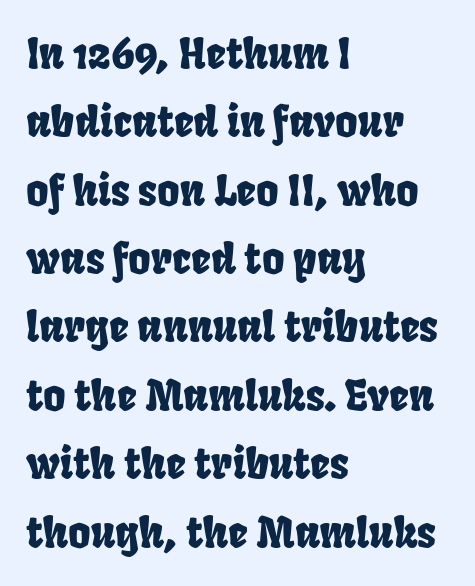
{"serif": "no", "width": "condensed", "stroke_contrast": "low", "x_height": "large", "monospaced": "no", "underline": "no", "align": "left", "line_spacing": "normal", "line_spacing_ratio": 1.59, "letter_spacing": "normal", "letter_spacing_em": 0.0, "glyph_px": 43}
